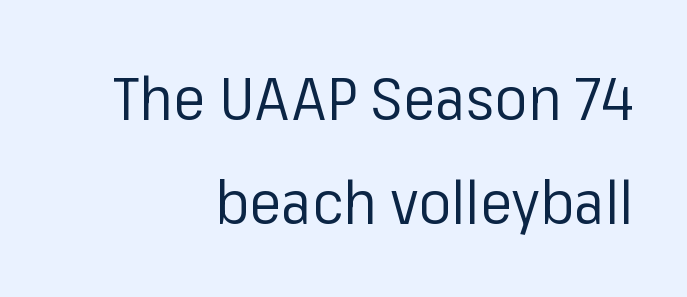
The image shows 61 px regular-weight sans-serif type, upright; set right-aligned, line spacing 1.71x, normal letter spacing, not underlined; low stroke contrast and a medium x-height.
